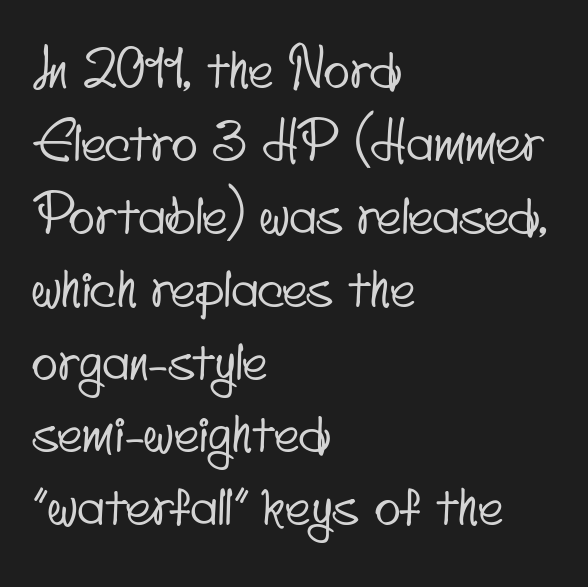
No feet cap the strokes, marking this as sans-serif type. Here the glyphs are tracked normally, forming tight word shapes. Is this a fixed-width face? No — the glyphs have proportional, varying widths. Visually the block forms a straight wall on the left and a jagged coastline on the right. Has an underline been added? It has not.
